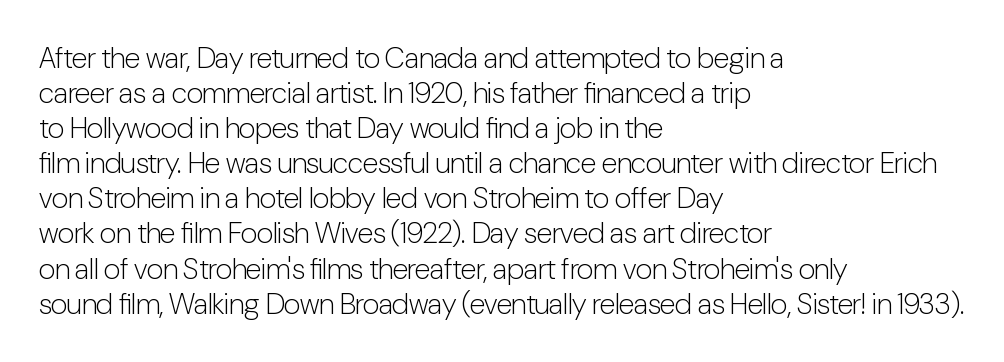
{"serif": "no", "italic": "no", "bold": "no", "weight": "light", "width": "condensed", "stroke_contrast": "low", "x_height": "medium", "monospaced": "no", "underline": "no", "align": "left", "line_spacing_ratio": 1.21, "letter_spacing": "normal", "letter_spacing_em": 0.0, "glyph_px": 29}
